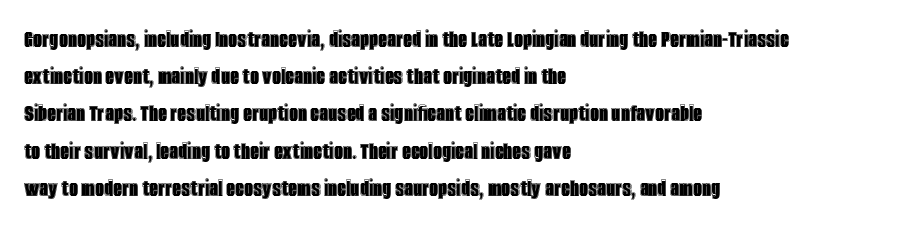
Q: Is the text italic (slanted)? A: No, it is upright.
Q: Is the text underlined? A: No.
Q: How is the paragraph aligned? A: Left-aligned.
Q: Is the spacing between letters normal or unusually wide? A: Normal.
Q: Is the spacing between lines tight, normal or loose? A: Normal.
